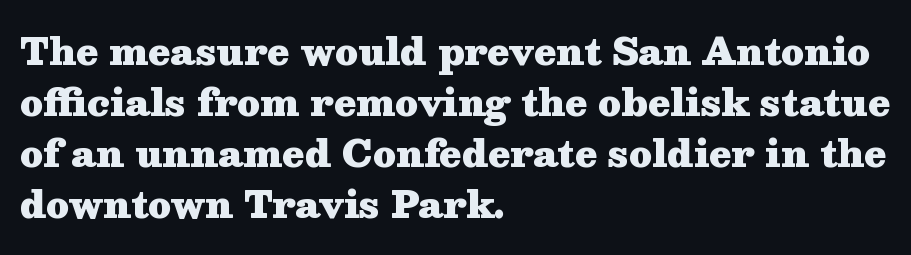
{"serif": "yes", "italic": "no", "bold": "yes", "weight": "heavy", "width": "wide", "stroke_contrast": "medium", "x_height": "medium", "monospaced": "no", "underline": "no", "align": "left", "line_spacing": "normal", "line_spacing_ratio": 1.42, "letter_spacing": "normal", "letter_spacing_em": 0.0, "glyph_px": 36}
